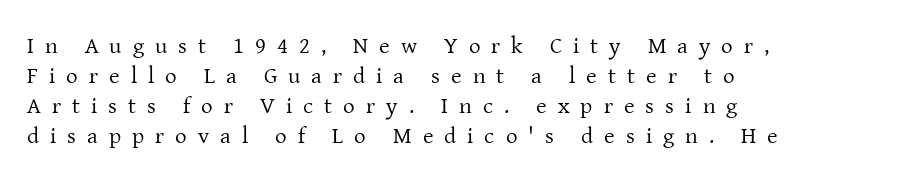
{"italic": "no", "bold": "no", "underline": "no", "align": "left", "line_spacing": "normal", "line_spacing_ratio": 1.31, "letter_spacing": "wide", "letter_spacing_em": 0.48, "glyph_px": 23}
